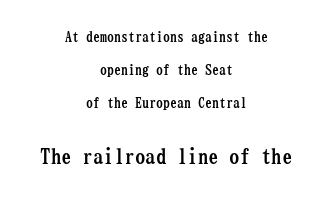
Q: Is the text bold? A: Yes.
Q: Is the text italic (slanted)? A: No, it is upright.
Q: Is the text underlined? A: No.
Q: How is the paragraph aligned? A: Centered.
Q: Is the spacing between letters normal or unusually wide? A: Normal.
Q: Is the spacing between lines tight, normal or loose? A: Loose.
Q: Which block of text is set in a larger size, the first (top) or the second (bottom)? A: The second (bottom) one.
